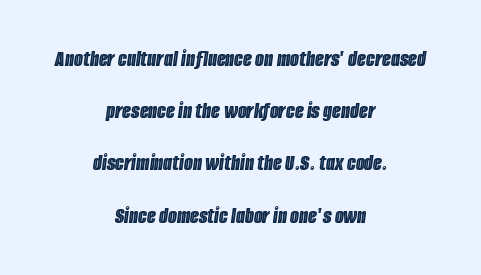
Does the leading feel generous? Absolutely, it's lavish. The passage shown is not underscored anywhere. You could call the tracking neutral — neither tight nor loose. Which margin do the lines hug? Neither — every line sits in the middle. Compared with ordinary roman type, these characters are visibly tilted.
